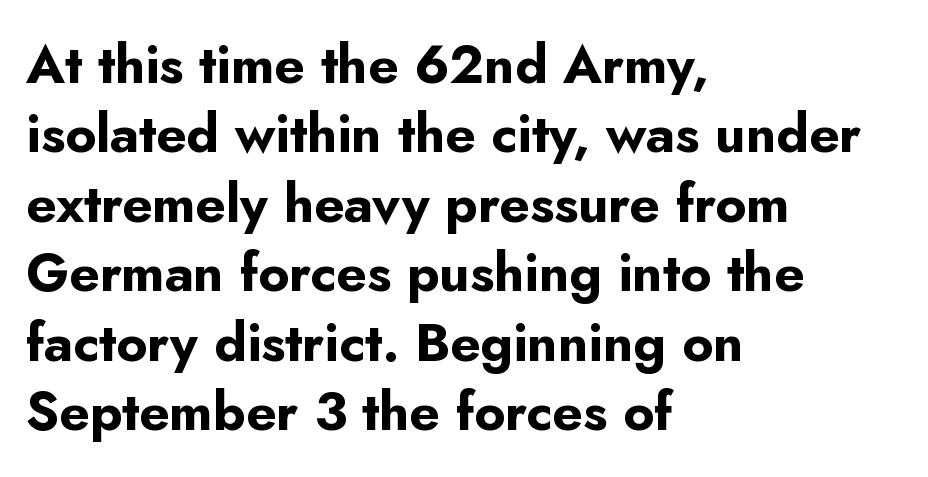
{"serif": "no", "italic": "no", "bold": "yes", "weight": "bold", "width": "normal", "stroke_contrast": "low", "x_height": "small", "monospaced": "no", "underline": "no", "align": "left", "line_spacing": "normal", "line_spacing_ratio": 1.31, "letter_spacing": "normal", "letter_spacing_em": 0.0, "glyph_px": 53}
